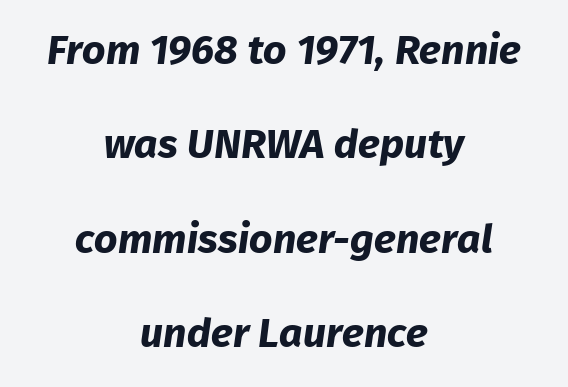
Q: Is the text bold? A: Yes.
Q: Is the typeface a serif or a sans-serif typeface? A: Sans-serif.
Q: Is the text underlined? A: No.
Q: How is the paragraph aligned? A: Centered.
Q: Is the spacing between letters normal or unusually wide? A: Normal.
Q: Is the spacing between lines tight, normal or loose? A: Loose.
Q: Width (condensed, normal, or wide)? A: Normal.
Q: Stroke contrast? A: Low.
Q: x-height? A: Medium.
Q: Monospaced? A: No.
